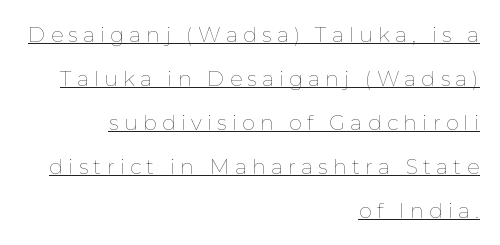
{"italic": "no", "bold": "no", "underline": "yes", "align": "right", "line_spacing": "loose", "line_spacing_ratio": 2.09, "letter_spacing": "wide", "letter_spacing_em": 0.24, "glyph_px": 21}
